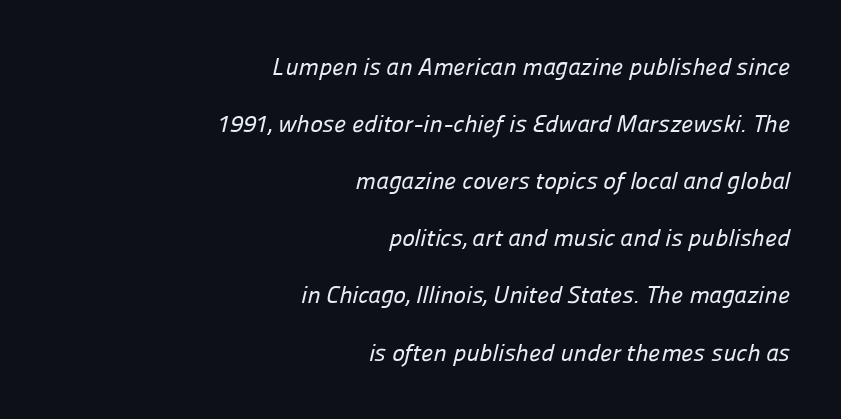
No word sits above an underline. If you measured baseline to baseline, you'd find a long distance. One-word summary of the alignment: right. Spacing between characters is what you'd get straight out of the box.
